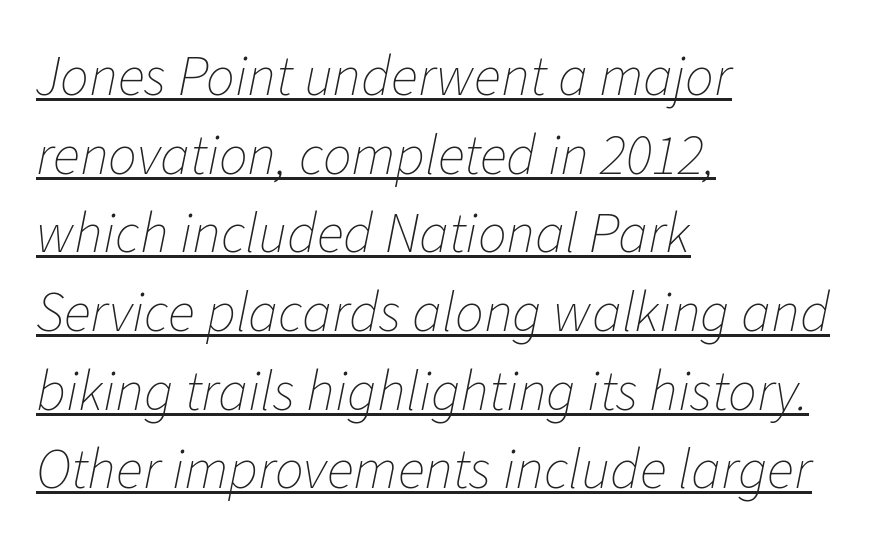
Q: Is the text bold? A: No.
Q: Is the text italic (slanted)? A: Yes, it leans right by about 11 degrees.
Q: Is the text underlined? A: Yes.
Q: How is the paragraph aligned? A: Left-aligned.
Q: Is the spacing between letters normal or unusually wide? A: Normal.
Q: Is the spacing between lines tight, normal or loose? A: Normal.
Q: Width (condensed, normal, or wide)? A: Normal.
Q: Stroke contrast? A: Low.
Q: x-height? A: Medium.
Q: Monospaced? A: No.
